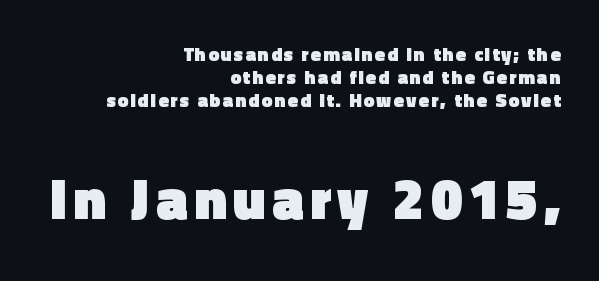
Q: Is the text bold? A: Yes.
Q: Is the text italic (slanted)? A: No, it is upright.
Q: Is the typeface a serif or a sans-serif typeface? A: Sans-serif.
Q: Is the text underlined? A: No.
Q: How is the paragraph aligned? A: Right-aligned.
Q: Which block of text is set in a larger size, the first (top) or the second (bottom)? A: The second (bottom) one.
Q: Width (condensed, normal, or wide)? A: Normal.
Q: x-height? A: Medium.
Q: Monospaced? A: No.
